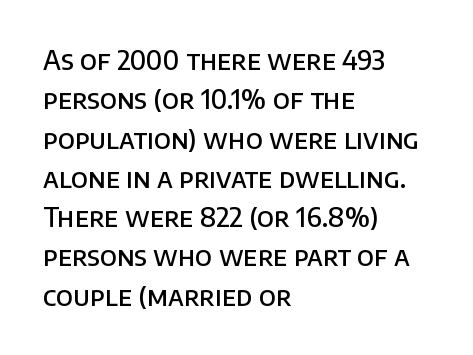
{"italic": "no", "bold": "semi", "underline": "no", "align": "left", "line_spacing": "normal", "line_spacing_ratio": 1.51, "letter_spacing": "normal", "letter_spacing_em": 0.0, "glyph_px": 26}
